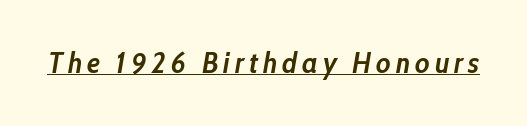
The image shows 29 px semibold, condensed type, italic (leaning right); set underlined; low stroke contrast and a medium x-height.
